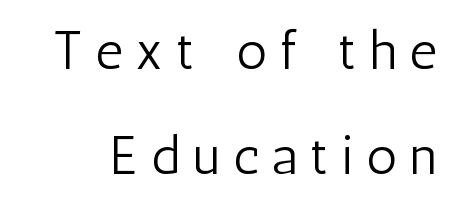
The image shows 54 px light, condensed sans-serif type, upright; set loose line spacing (1.95x), unusually wide letter spacing (+0.24 em), not underlined; low stroke contrast and a medium x-height.
